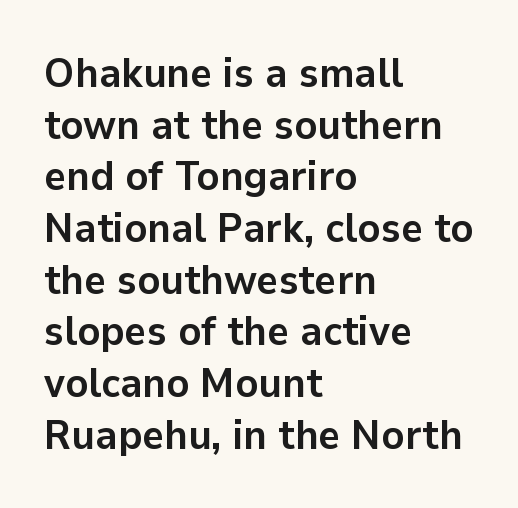
The glyphs are unaccompanied by any horizontal stroke below them. Which margin do the lines hug? The left one — the right edge is uneven. A typesetter would label this face a sans. This is the regular roman posture of the typeface. Glyph-to-glyph distance matches everyday printed text.
